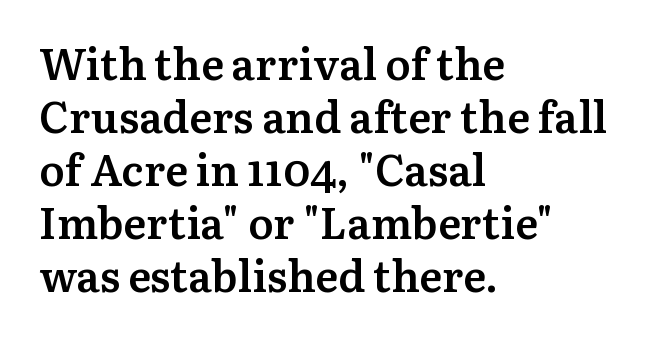
The image shows 43 px semibold serif type, upright; set left-aligned, line spacing 1.23x, normal letter spacing, not underlined; medium stroke contrast and a medium x-height.
